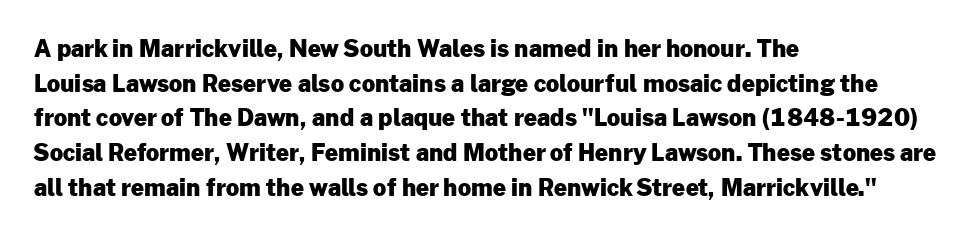
Every stem runs plumb, perpendicular to the baseline. The typesetting leans heavy: a genuine bold. Anything drawn beneath the words? Only blank space. The paragraph shown leans on its left margin. In terms of letterspacing, this is plain default setting. The space between consecutive lines is moderate.
